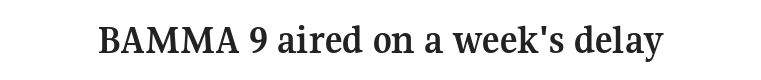
The image shows 41 px semibold serif type, upright; set normal letter spacing, not underlined; medium stroke contrast and a medium x-height.
